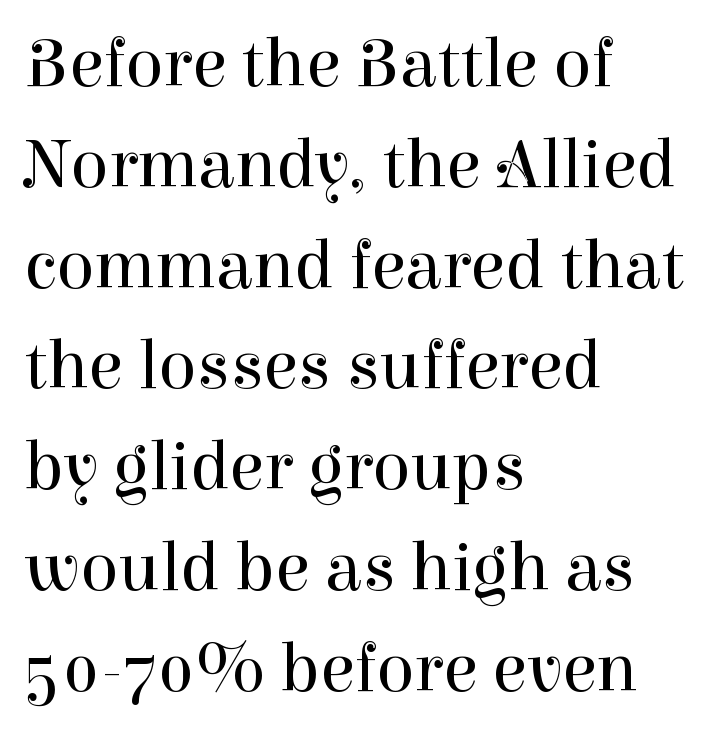
Is there any slant? The stems are plumb. The strip under each line holds only bare page. Does the copy run flush right? No — it runs flush left. Tracking here is standard; glyphs follow each other at the usual distance. The type family on display is of the serif kind.
